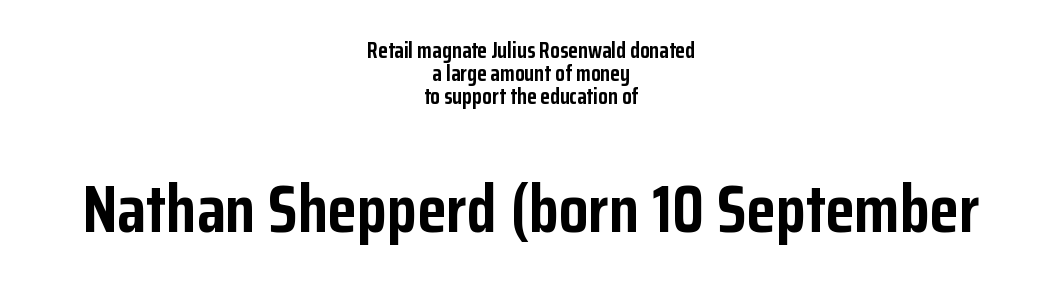
Regarding serifs, this sample does without them. Whoever set this made the second block the dominant, larger element. As a designer I'd log this as weight 700, bold. The rendering uses natural spacing where letterforms have individual widths. Check under the words: just untouched page. Rows of type sit shoulder to shoulder in the vertical direction.
